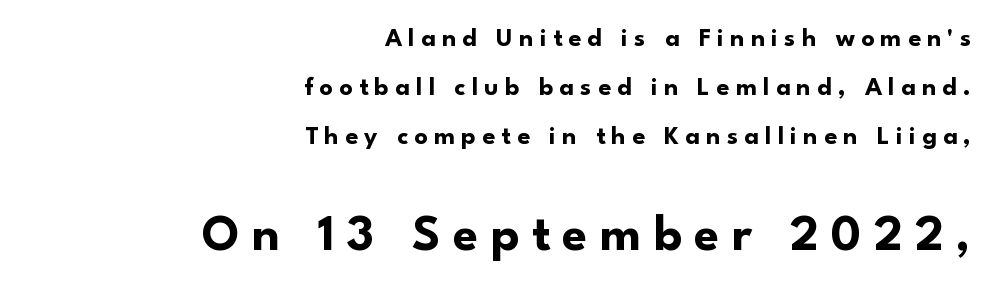
{"serif": "no", "italic": "no", "bold": "yes", "weight": "bold", "width": "normal", "stroke_contrast": "low", "x_height": "small", "monospaced": "no", "underline": "no", "align": "right", "line_spacing_ratio": 1.88, "letter_spacing": "wide", "letter_spacing_em": 0.24, "larger_block": "second", "size_ratio": 1.96, "glyph_px": 51}
